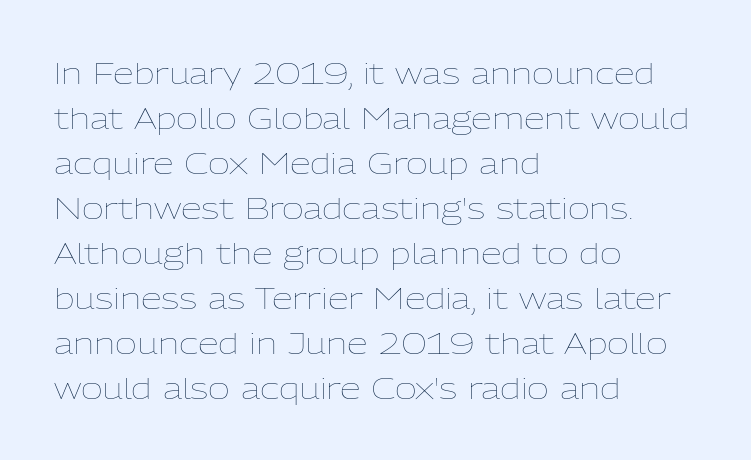
Q: Is the text bold? A: No.
Q: Is the text italic (slanted)? A: No, it is upright.
Q: Is the text underlined? A: No.
Q: How is the paragraph aligned? A: Left-aligned.
Q: Is the spacing between letters normal or unusually wide? A: Normal.
Q: Is the spacing between lines tight, normal or loose? A: Normal.
Q: Width (condensed, normal, or wide)? A: Normal.
Q: Stroke contrast? A: Low.
Q: x-height? A: Medium.
Q: Monospaced? A: No.
